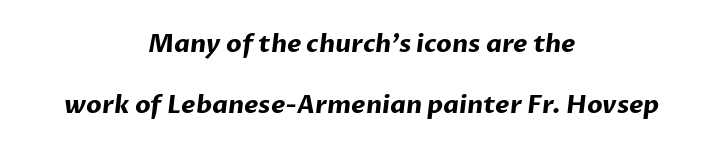
A clean baseline with only descenders dipping below it. Vertically, the passage feels expansive, rows floating well apart. Strokes here are thick enough to call this a true bold. Horizontally, the lines are justified to the midpoint only. Short note: letters normally spaced.
